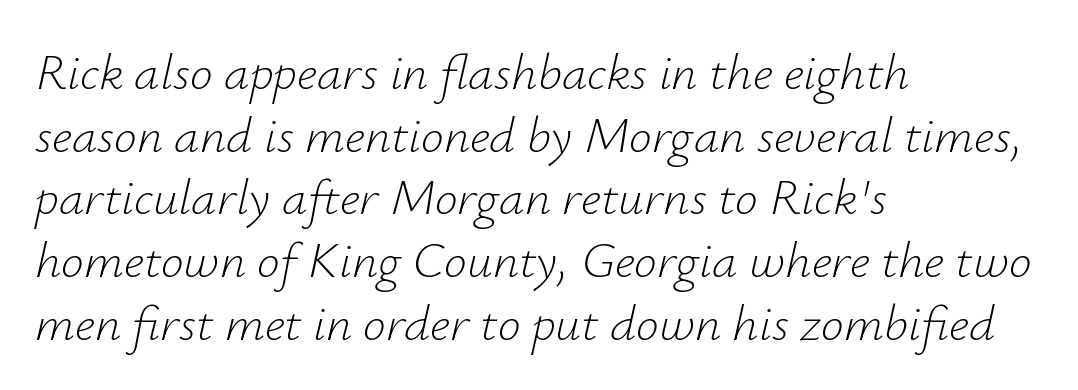
The passage is arranged the way most books set body copy — flush left. Descenders are the only things crossing below the line. This sample has the flowing, uneven cadence of proportional lettering. If you drew a line through each stem, it would be angled. A typesetter would call this zero additional tracking. Caption: face not bold, strokes unweighted.
